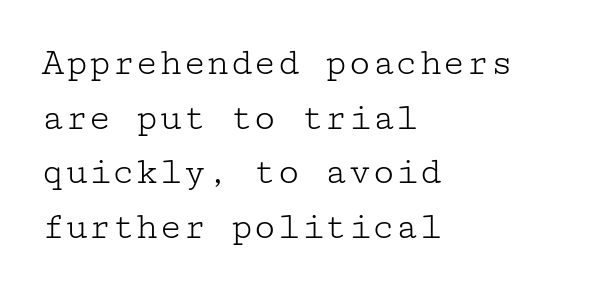
Is there any slant? The stems are plumb. The designer went with a serif here, giving each stem small feet. Students, note that the glyphs here touch the page at normal intervals. Beneath every word, the page is bare.
